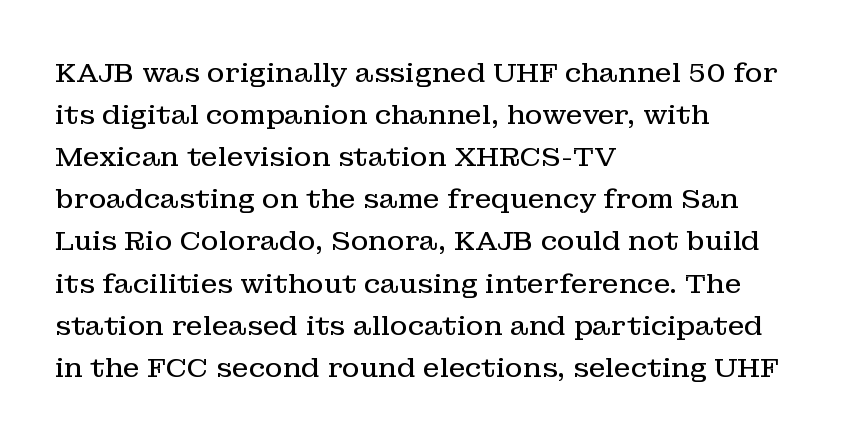
Q: Is the text bold? A: No.
Q: Is the text italic (slanted)? A: No, it is upright.
Q: Is the text underlined? A: No.
Q: How is the paragraph aligned? A: Left-aligned.
Q: Is the spacing between letters normal or unusually wide? A: Normal.
Q: Is the spacing between lines tight, normal or loose? A: Normal.
